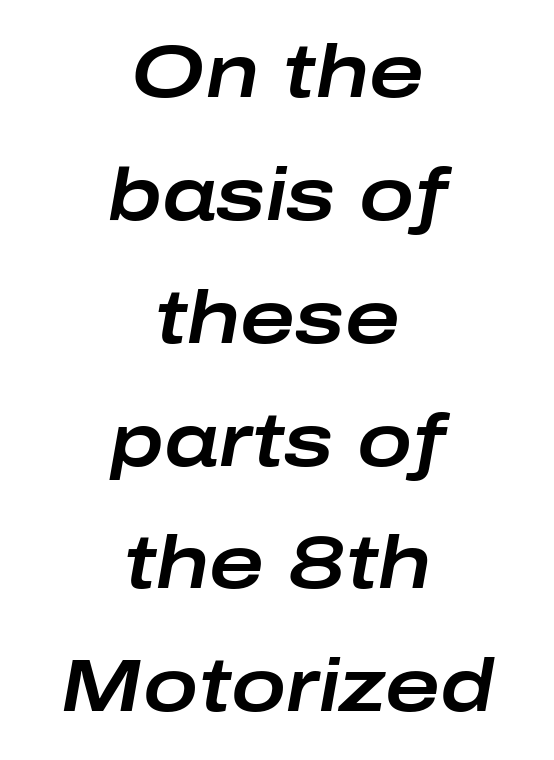
Q: Is the text italic (slanted)? A: Yes, it leans right by about 10 degrees.
Q: Is the text underlined? A: No.
Q: How is the paragraph aligned? A: Centered.
Q: Is the spacing between letters normal or unusually wide? A: Normal.
Q: Is the spacing between lines tight, normal or loose? A: Normal.
Q: Width (condensed, normal, or wide)? A: Wide.
Q: Stroke contrast? A: Low.
Q: x-height? A: Medium.
Q: Monospaced? A: No.
